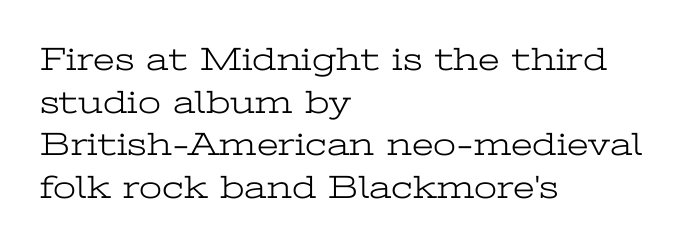
The image shows 33 px light, wide serif type, upright; set left-aligned, normal line spacing (1.29x), normal letter spacing, not underlined; low stroke contrast and a medium x-height.
